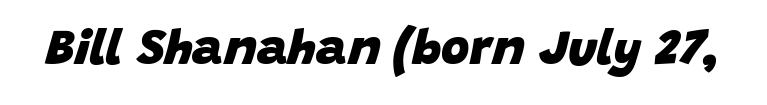
Q: Is the text bold? A: Yes.
Q: Is the text italic (slanted)? A: Yes, it leans right by about 15 degrees.
Q: Is the text underlined? A: No.
Q: Is the spacing between letters normal or unusually wide? A: Normal.
Q: Width (condensed, normal, or wide)? A: Normal.
Q: Stroke contrast? A: Low.
Q: x-height? A: Large.
Q: Monospaced? A: No.
